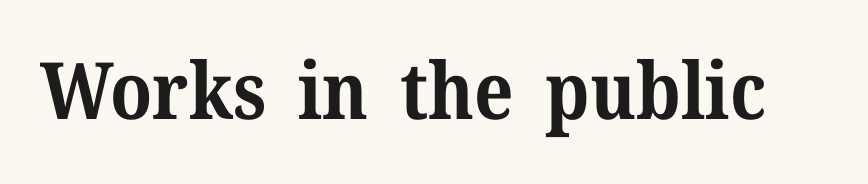
Q: Is the text bold? A: Yes.
Q: Is the text italic (slanted)? A: No, it is upright.
Q: Is the typeface a serif or a sans-serif typeface? A: Serif.
Q: Is the text underlined? A: No.
Q: Is the spacing between letters normal or unusually wide? A: Normal.
Q: Width (condensed, normal, or wide)? A: Normal.
Q: Stroke contrast? A: Medium.
Q: x-height? A: Medium.
Q: Monospaced? A: No.
